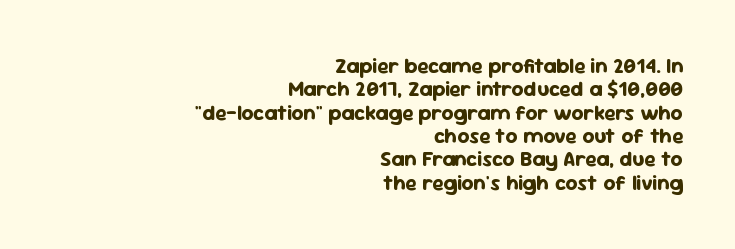
{"italic": "no", "bold": "yes", "underline": "no", "align": "right", "line_spacing": "tight", "line_spacing_ratio": 1.11, "letter_spacing": "normal", "letter_spacing_em": 0.0, "glyph_px": 21}
